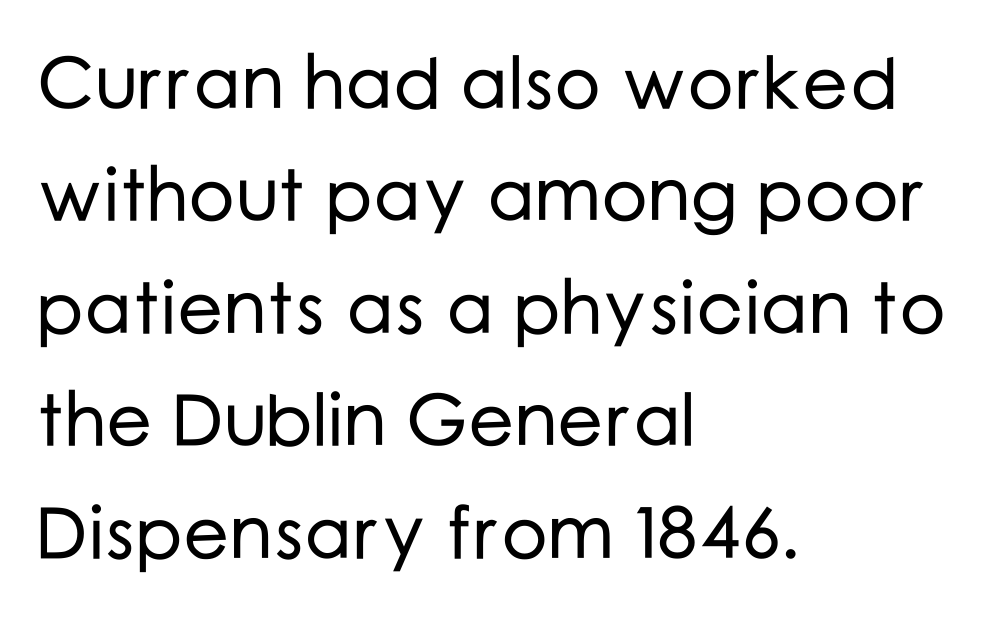
{"serif": "no", "italic": "no", "width": "normal", "stroke_contrast": "low", "x_height": "medium", "monospaced": "no", "underline": "no", "align": "left", "line_spacing": "normal", "line_spacing_ratio": 1.54, "letter_spacing": "normal", "letter_spacing_em": 0.0, "glyph_px": 73}
